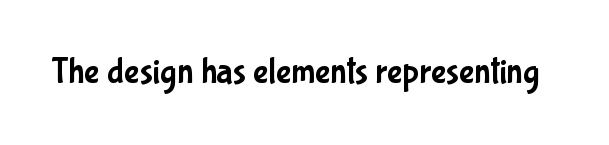
Q: Is the text italic (slanted)? A: No, it is upright.
Q: Is the typeface a serif or a sans-serif typeface? A: Sans-serif.
Q: Is the text underlined? A: No.
Q: Is the spacing between letters normal or unusually wide? A: Normal.
Q: Width (condensed, normal, or wide)? A: Condensed.
Q: Stroke contrast? A: Low.
Q: x-height? A: Medium.
Q: Monospaced? A: No.
